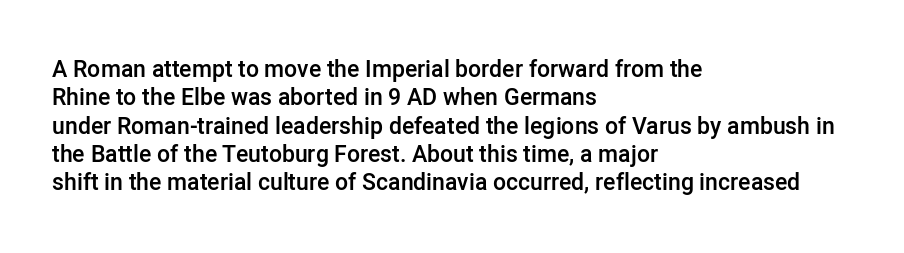
Q: Is the text bold? A: Semi-bold.
Q: Is the text italic (slanted)? A: No, it is upright.
Q: Is the text underlined? A: No.
Q: How is the paragraph aligned? A: Left-aligned.
Q: Is the spacing between letters normal or unusually wide? A: Normal.
